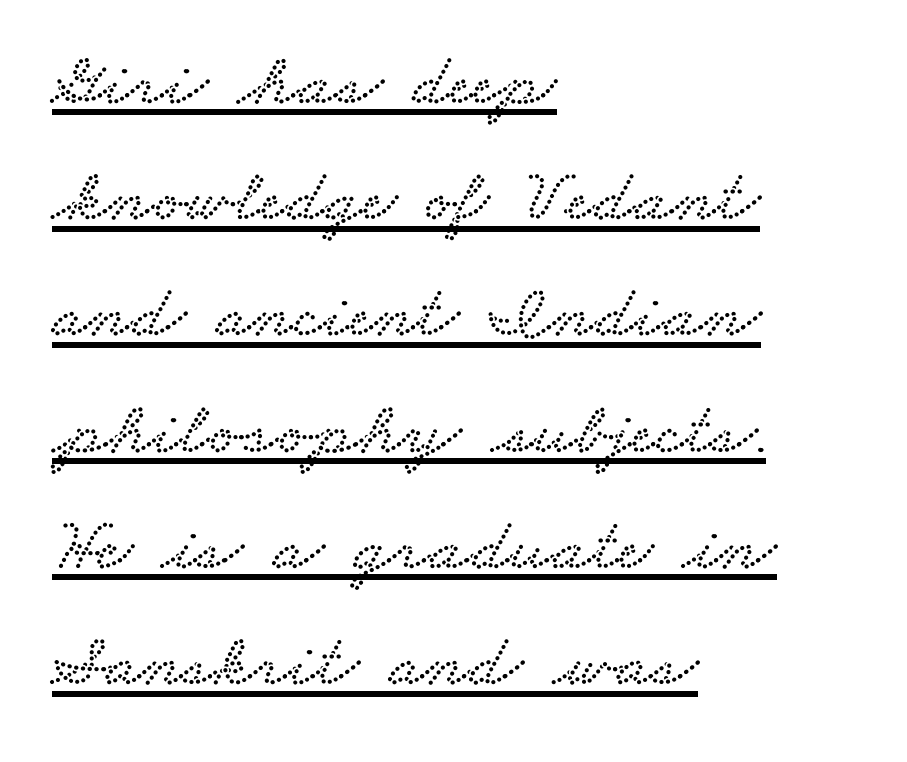
{"serif": "yes", "width": "wide", "stroke_contrast": "low", "x_height": "small", "monospaced": "no", "underline": "yes", "align": "left", "line_spacing": "normal", "line_spacing_ratio": 1.55, "letter_spacing": "normal", "letter_spacing_em": 0.0, "glyph_px": 75}
